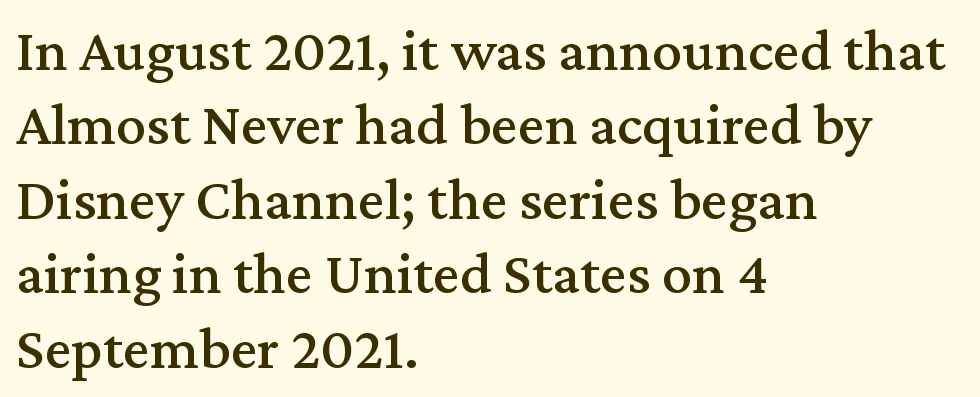
Stroke terminals: seriffed. Is this a fixed-width face? No — the glyphs have proportional, varying widths. Line starts are locked; line ends wander. Compared with typical body copy, the letter spacing here is the same. Glance below the letters and you will spot only blank space. This sample uses an upright cut, with every glyph sitting square on the baseline.
